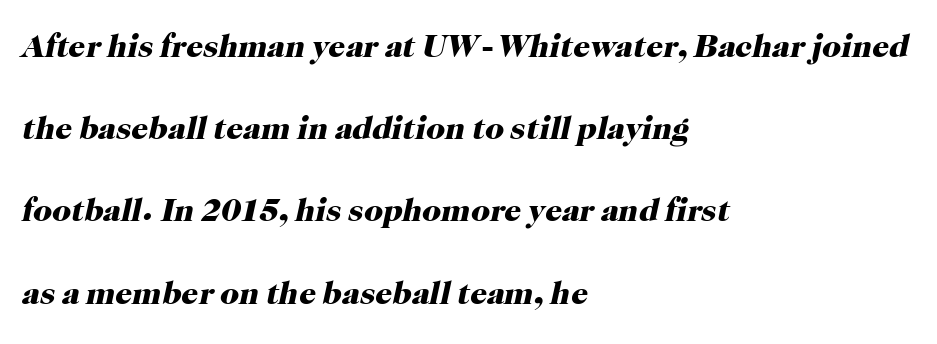
The image shows 33 px heavy serif type, italic (leaning right); set left-aligned, loose line spacing (2.49x), normal letter spacing, not underlined; high stroke contrast and a medium x-height.
